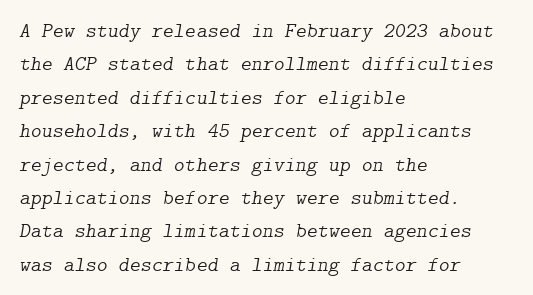
Q: Is the text bold? A: No.
Q: Is the text italic (slanted)? A: Yes, it leans right by about 9 degrees.
Q: Is the text underlined? A: No.
Q: How is the paragraph aligned? A: Left-aligned.
Q: Is the spacing between letters normal or unusually wide? A: Normal.
Q: Is the spacing between lines tight, normal or loose? A: Normal.
